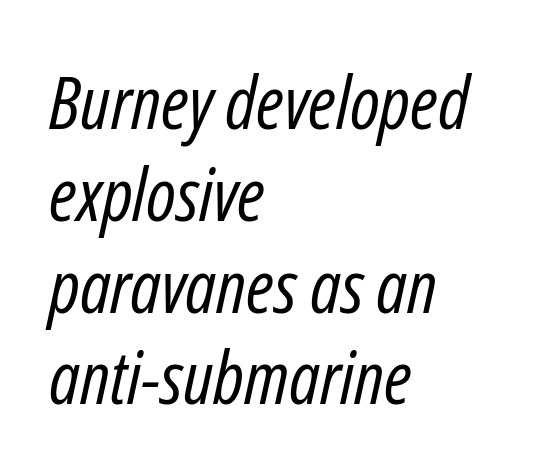
The image shows 74 px regular-weight, condensed type, italic (leaning right); set left-aligned, line spacing 1.24x, normal letter spacing, not underlined; low stroke contrast and a medium x-height.
